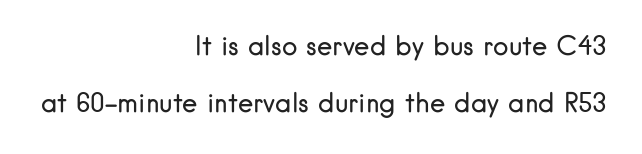
Q: Is the text bold? A: No.
Q: Is the text italic (slanted)? A: No, it is upright.
Q: Is the text underlined? A: No.
Q: How is the paragraph aligned? A: Right-aligned.
Q: Is the spacing between letters normal or unusually wide? A: Normal.
Q: Is the spacing between lines tight, normal or loose? A: Loose.
